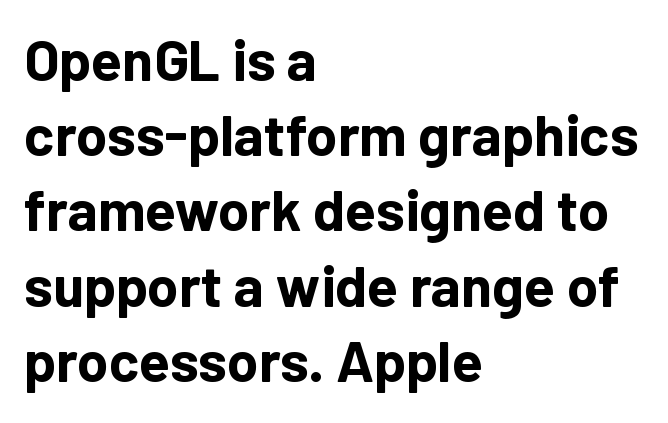
{"serif": "no", "italic": "no", "bold": "yes", "weight": "bold", "width": "normal", "stroke_contrast": "low", "x_height": "medium", "monospaced": "no", "underline": "no", "align": "left", "line_spacing": "normal", "line_spacing_ratio": 1.32, "letter_spacing": "normal", "letter_spacing_em": 0.0, "glyph_px": 57}
